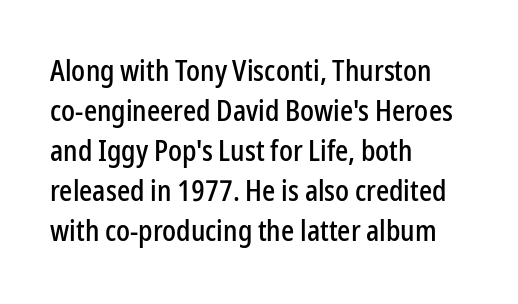
Q: Is the text italic (slanted)? A: No, it is upright.
Q: Is the typeface a serif or a sans-serif typeface? A: Sans-serif.
Q: Is the text underlined? A: No.
Q: How is the paragraph aligned? A: Left-aligned.
Q: Is the spacing between letters normal or unusually wide? A: Normal.
Q: Is the spacing between lines tight, normal or loose? A: Normal.
Q: Width (condensed, normal, or wide)? A: Condensed.
Q: Stroke contrast? A: Low.
Q: x-height? A: Medium.
Q: Monospaced? A: No.
